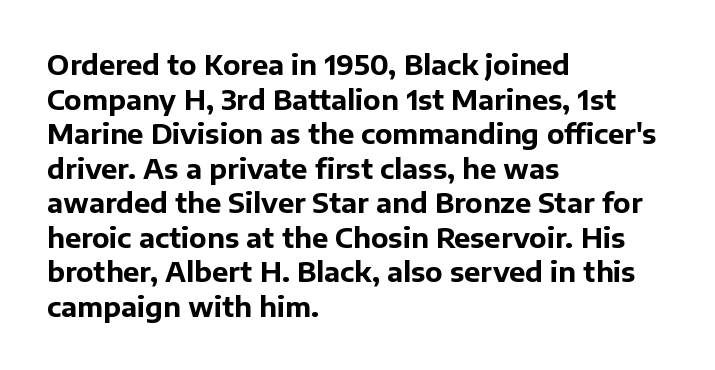
The image shows 27 px bold type, upright; set left-aligned, normal line spacing (1.28x), normal letter spacing, not underlined.
